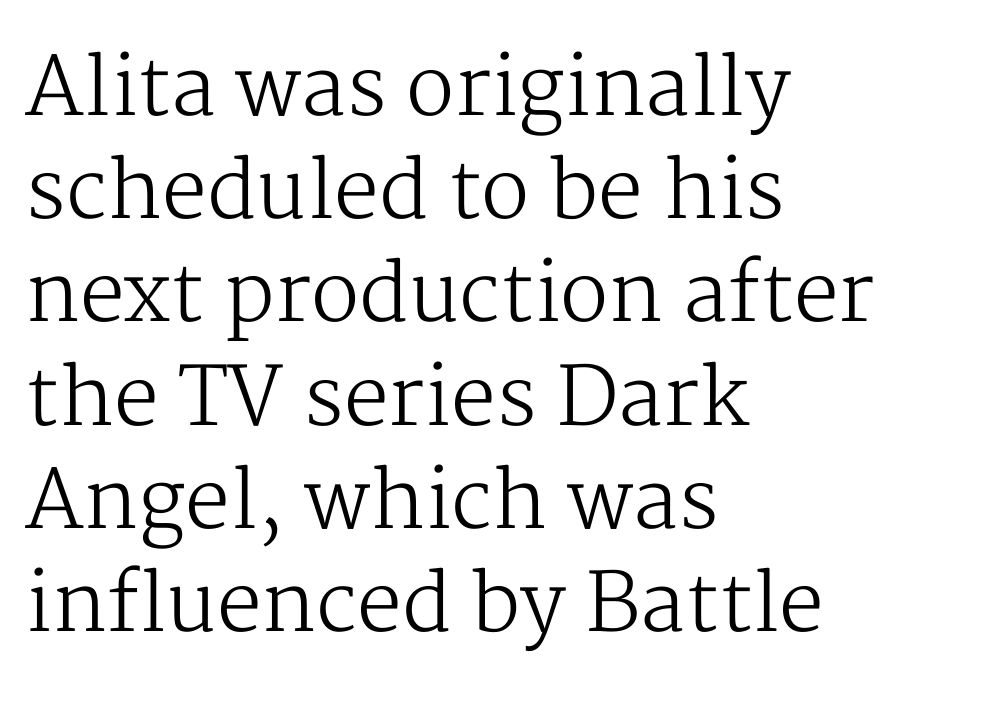
Q: Is the text bold? A: No.
Q: Is the text italic (slanted)? A: No, it is upright.
Q: Is the typeface a serif or a sans-serif typeface? A: Serif.
Q: Is the text underlined? A: No.
Q: How is the paragraph aligned? A: Left-aligned.
Q: Is the spacing between letters normal or unusually wide? A: Normal.
Q: Is the spacing between lines tight, normal or loose? A: Normal.
Q: Width (condensed, normal, or wide)? A: Normal.
Q: Stroke contrast? A: Medium.
Q: x-height? A: Medium.
Q: Monospaced? A: No.
